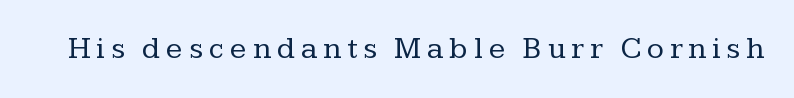
Q: Is the text bold? A: No.
Q: Is the text italic (slanted)? A: No, it is upright.
Q: Is the typeface a serif or a sans-serif typeface? A: Serif.
Q: Is the text underlined? A: No.
Q: Width (condensed, normal, or wide)? A: Normal.
Q: Stroke contrast? A: Low.
Q: x-height? A: Medium.
Q: Monospaced? A: No.
